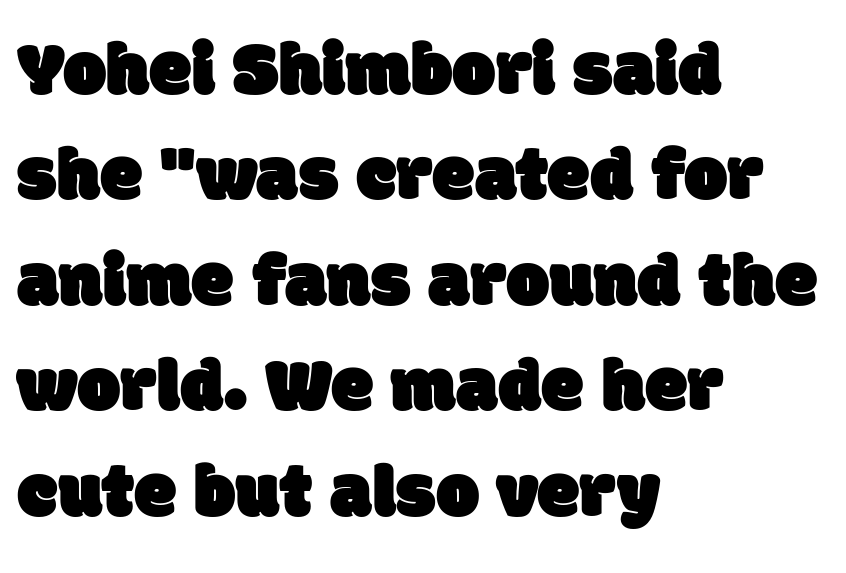
This rendering employs a face without finishing strokes, i.e., a sans-serif. Left-aligned paragraph, ragged on the right. The face used here is proportionally spaced, like ordinary book or web type. Evenly set lines give the paragraph a standard silhouette. Words appear dense and cohesive because spacing is normal.
